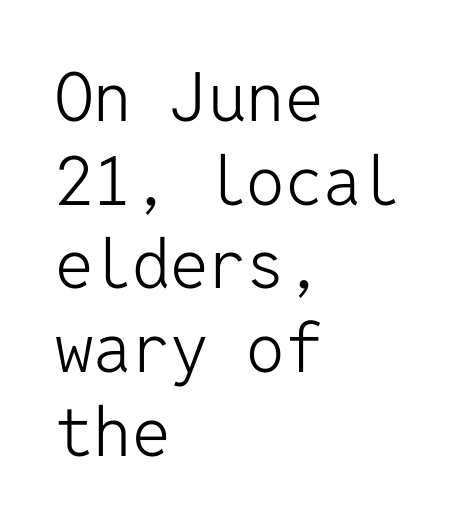
The image shows 68 px light sans-serif type, upright, monospaced; set left-aligned, line spacing 1.23x, normal letter spacing, not underlined; low stroke contrast and a medium x-height.
